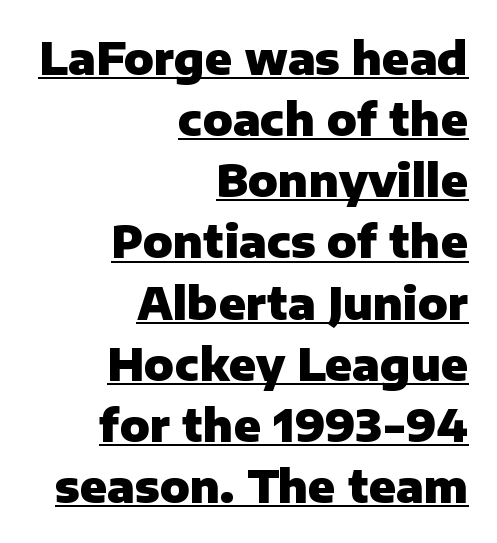
The image shows 44 px heavy sans-serif type, upright; set right-aligned, normal line spacing (1.39x), normal letter spacing, underlined; low stroke contrast and a medium x-height.
